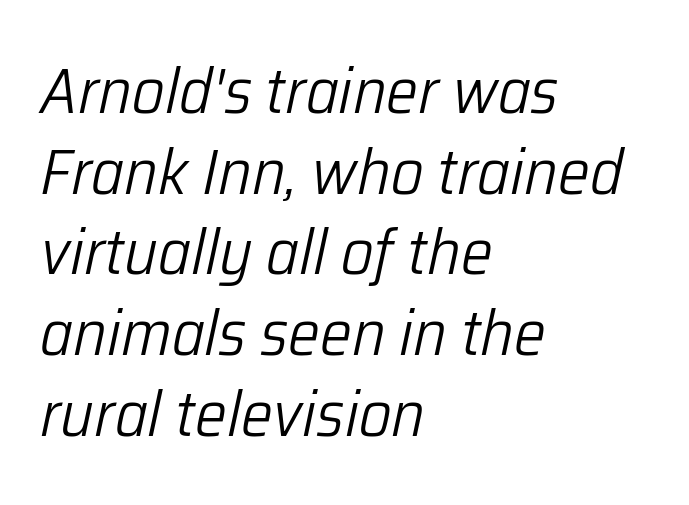
The letters advance in unequal steps, a hallmark of proportional type. A normal amount of white space separates one row of letters from the next. Letter spacing: default. Only glyphs here, with clear space below each row. This is not heavy type; no bold has been used.
